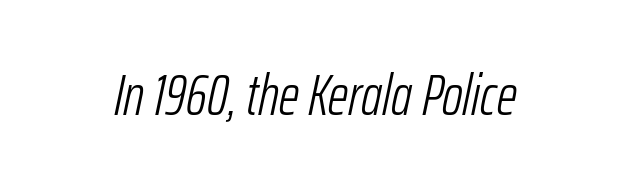
{"italic": "yes", "lean": "right", "slant_degrees": 12, "bold": "no", "weight": "light", "width": "condensed", "stroke_contrast": "low", "x_height": "medium", "monospaced": "no", "underline": "no", "letter_spacing": "normal", "letter_spacing_em": 0.0, "glyph_px": 57}
